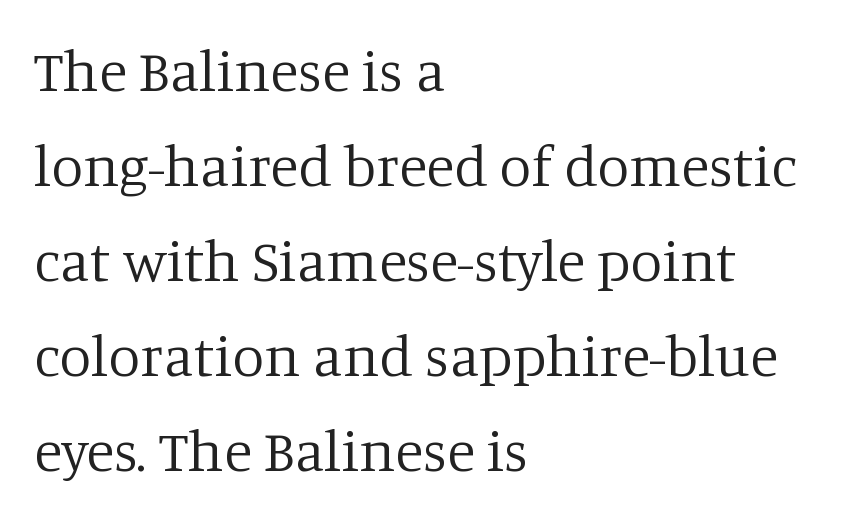
The image shows 58 px regular-weight serif type, upright; set left-aligned, normal line spacing (1.64x), normal letter spacing, not underlined; low stroke contrast and a large x-height.
